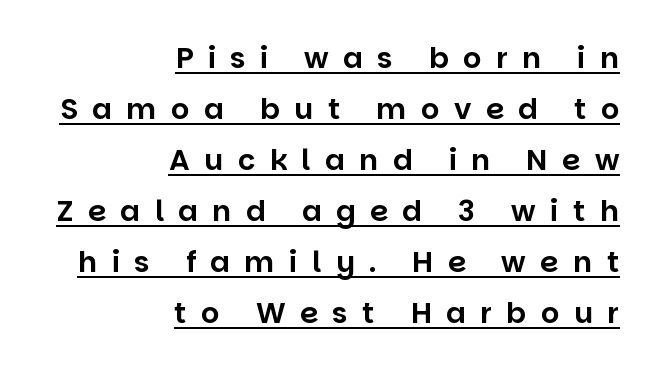
The image shows 29 px sans-serif type, upright; set right-aligned, line spacing 1.76x, unusually wide letter spacing (+0.5 em), underlined; low stroke contrast and a large x-height.
